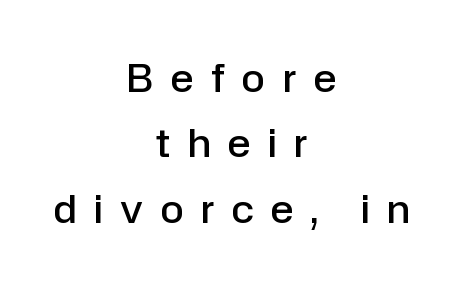
Students, note that the glyphs here are deliberately spaced far apart. To sum up the face: it is a sans, with no serifs. The sample has been set in demibold, a notch under bold. The specimen reads as upright at a glance. Descender tails drop into unmarked territory. The rendering uses natural spacing where letterforms have individual widths.
